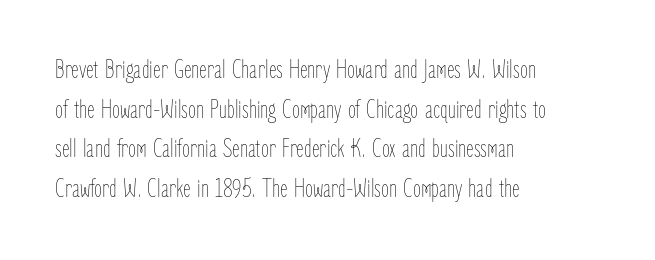
{"italic": "no", "bold": "no", "underline": "no", "align": "left", "line_spacing": "normal", "line_spacing_ratio": 1.52, "letter_spacing": "normal", "letter_spacing_em": 0.0, "glyph_px": 26}
